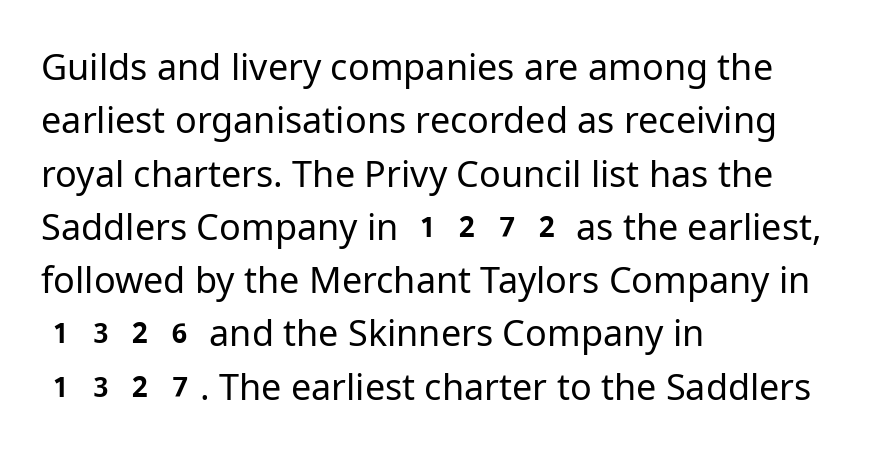
Q: Is the text bold? A: No.
Q: Is the text italic (slanted)? A: No, it is upright.
Q: Is the typeface a serif or a sans-serif typeface? A: Sans-serif.
Q: Is the text underlined? A: No.
Q: How is the paragraph aligned? A: Left-aligned.
Q: Is the spacing between letters normal or unusually wide? A: Normal.
Q: Is the spacing between lines tight, normal or loose? A: Normal.
Q: Width (condensed, normal, or wide)? A: Normal.
Q: Stroke contrast? A: Low.
Q: x-height? A: Medium.
Q: Monospaced? A: No.
